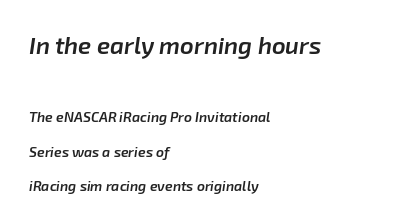
Q: Is the text bold? A: Semi-bold.
Q: Is the text italic (slanted)? A: Yes, it leans right by about 8 degrees.
Q: Is the text underlined? A: No.
Q: How is the paragraph aligned? A: Left-aligned.
Q: Is the spacing between letters normal or unusually wide? A: Normal.
Q: Is the spacing between lines tight, normal or loose? A: Loose.
Q: Which block of text is set in a larger size, the first (top) or the second (bottom)? A: The first (top) one.
